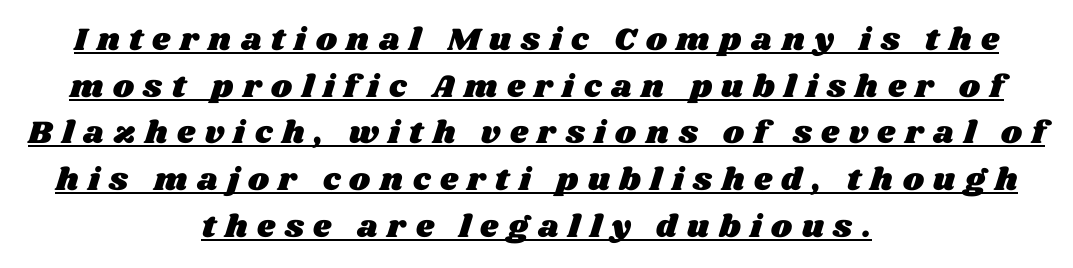
The gaps between neighbouring characters are conspicuously large. This block has exactly the height ordinary leading produces. Both edges are ragged and mirror each other, which tells us the setting is centered. Here the designer chose a conventional face with non-uniform glyph widths.
